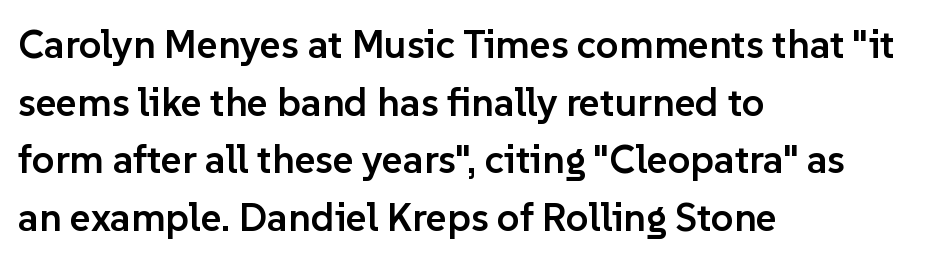
Notice how the passage keeps a crisp vertical edge on the left only. Line spacing here is normal. Standard letterfit; no display-style spreading of the glyphs. Italic: no, the glyphs are upright roman. The typesetting leans somewhat heavy: a semibold.
